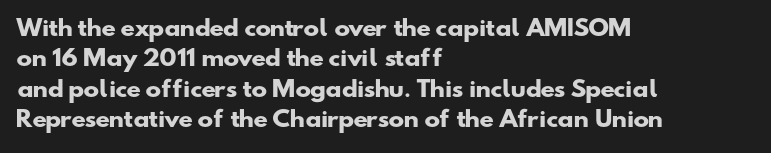
The image shows 21 px bold type; set left-aligned, normal line spacing (1.45x), normal letter spacing, not underlined.
